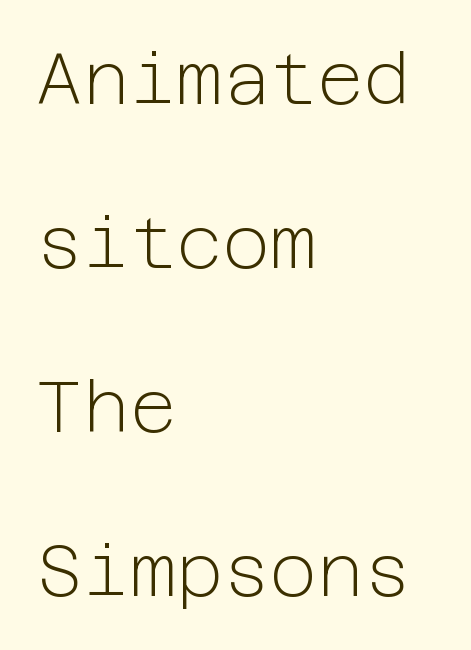
{"serif": "no", "italic": "no", "bold": "no", "weight": "light", "width": "normal", "stroke_contrast": "low", "x_height": "medium", "underline": "no", "align": "left", "line_spacing": "loose", "line_spacing_ratio": 2.28, "letter_spacing": "normal", "letter_spacing_em": 0.0, "glyph_px": 72}
